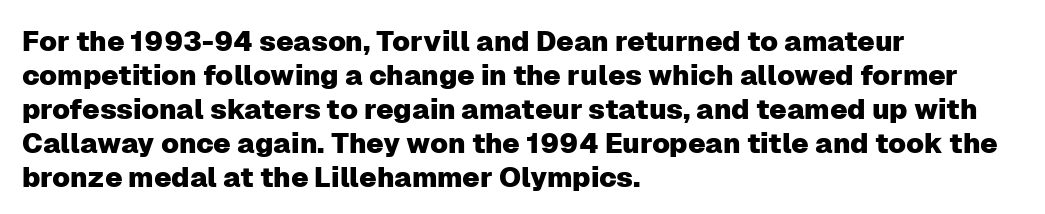
{"serif": "no", "italic": "no", "width": "normal", "stroke_contrast": "low", "x_height": "medium", "monospaced": "no", "underline": "no", "align": "left", "line_spacing_ratio": 1.21, "letter_spacing": "normal", "letter_spacing_em": 0.0, "glyph_px": 28}
